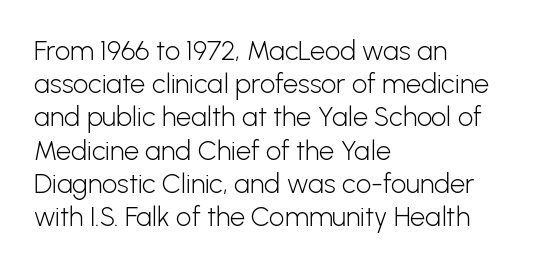
The zone under the glyphs is completely vacant. The passage is arranged the way most books set body copy — flush left. The type sits square on the baseline with zero lean. Weight: in the light-to-regular range. In terms of letterspacing, this is plain default setting.
